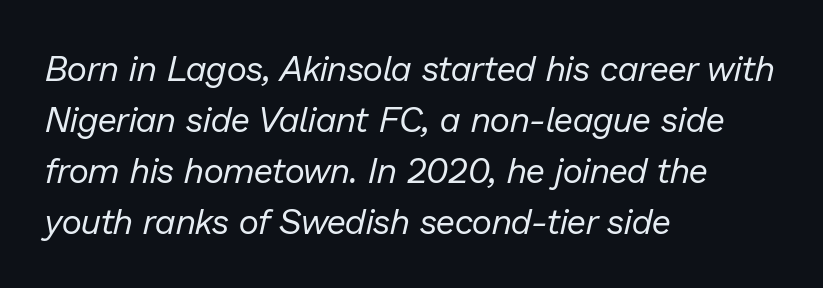
{"italic": "yes", "lean": "right", "slant_degrees": 13, "bold": "no", "weight": "regular", "width": "normal", "stroke_contrast": "low", "x_height": "medium", "monospaced": "no", "underline": "no", "align": "left", "line_spacing": "normal", "line_spacing_ratio": 1.46, "letter_spacing": "normal", "letter_spacing_em": 0.0, "glyph_px": 35}
